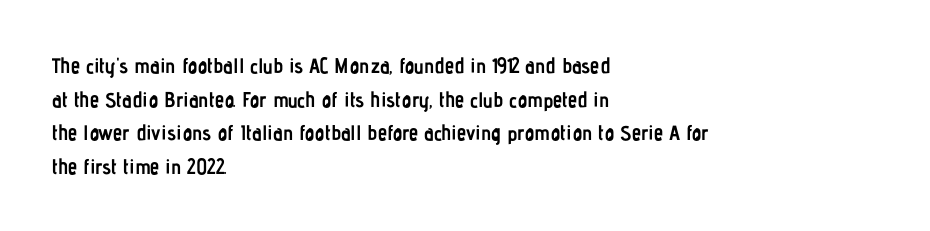
The image shows 21 px bold type, upright; set left-aligned, normal line spacing (1.6x), normal letter spacing, not underlined.
